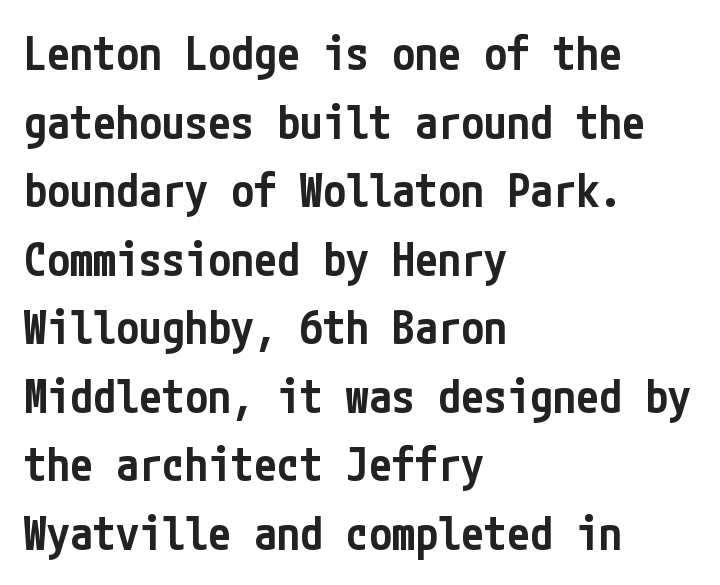
{"serif": "no", "italic": "no", "bold": "semi", "weight": "semibold", "width": "condensed", "stroke_contrast": "low", "x_height": "medium", "underline": "no", "align": "left", "line_spacing": "normal", "line_spacing_ratio": 1.49, "letter_spacing": "normal", "letter_spacing_em": 0.0, "glyph_px": 46}
